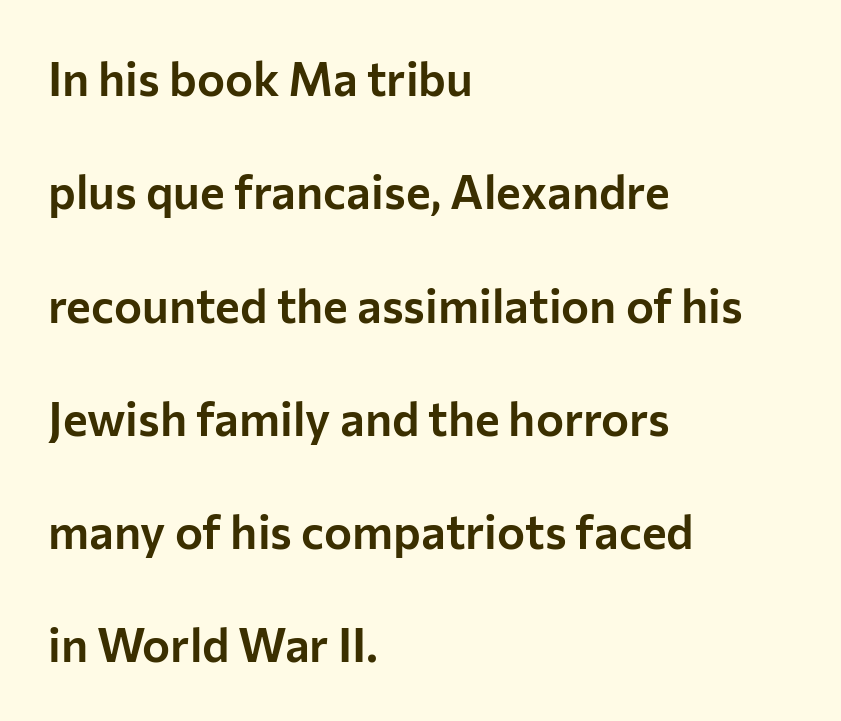
The image shows 47 px sans-serif type, upright; set left-aligned, loose line spacing (2.41x), normal letter spacing, not underlined; low stroke contrast and a medium x-height.
